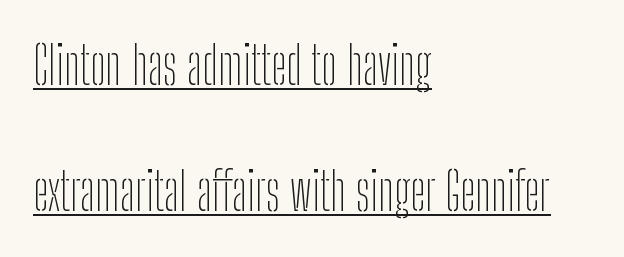
Q: Is the text bold? A: No.
Q: Is the text italic (slanted)? A: No, it is upright.
Q: Is the typeface a serif or a sans-serif typeface? A: Sans-serif.
Q: Is the text underlined? A: Yes.
Q: How is the paragraph aligned? A: Left-aligned.
Q: Is the spacing between letters normal or unusually wide? A: Normal.
Q: Is the spacing between lines tight, normal or loose? A: Loose.
Q: Width (condensed, normal, or wide)? A: Condensed.
Q: Stroke contrast? A: Low.
Q: x-height? A: Medium.
Q: Monospaced? A: No.
